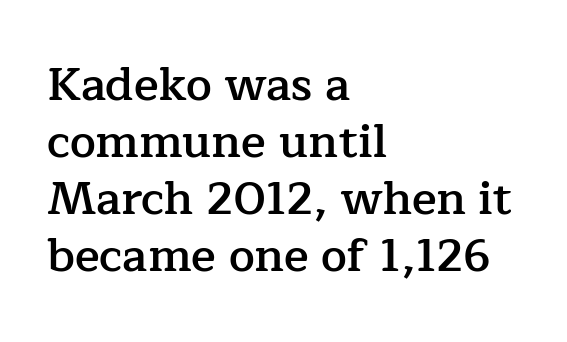
The image shows 46 px semibold serif type, upright; set left-aligned, line spacing 1.24x, normal letter spacing, not underlined; low stroke contrast and a medium x-height.
